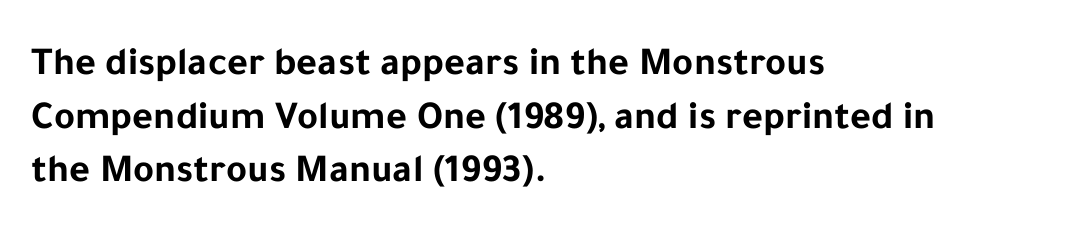
Q: Is the text bold? A: Yes.
Q: Is the text italic (slanted)? A: No, it is upright.
Q: Is the typeface a serif or a sans-serif typeface? A: Sans-serif.
Q: Is the text underlined? A: No.
Q: How is the paragraph aligned? A: Left-aligned.
Q: Is the spacing between letters normal or unusually wide? A: Normal.
Q: Is the spacing between lines tight, normal or loose? A: Normal.
Q: Width (condensed, normal, or wide)? A: Normal.
Q: Stroke contrast? A: Low.
Q: x-height? A: Medium.
Q: Monospaced? A: No.
